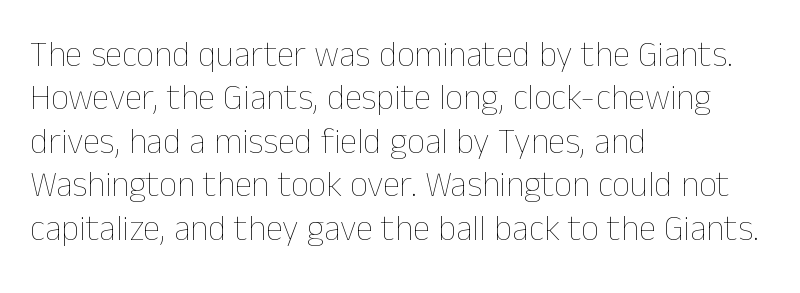
The image shows 35 px thin type, upright; set left-aligned, line spacing 1.24x, normal letter spacing, not underlined; low stroke contrast and a medium x-height.
